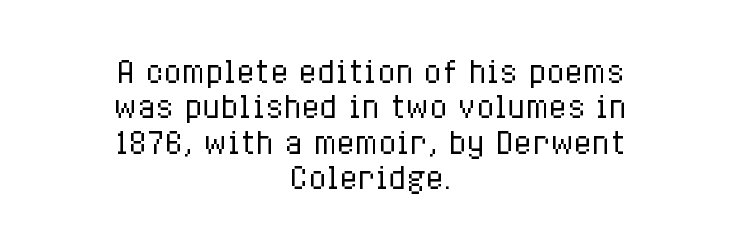
The image shows 30 px regular-weight, condensed type, upright; set centered, line spacing 1.18x, normal letter spacing, not underlined; low stroke contrast and a medium x-height.
